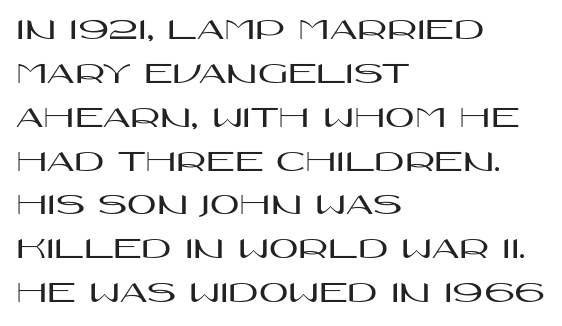
The image shows 32 px wide sans-serif type, upright; set left-aligned, normal line spacing (1.37x), normal letter spacing, not underlined; high stroke contrast and a large x-height.
